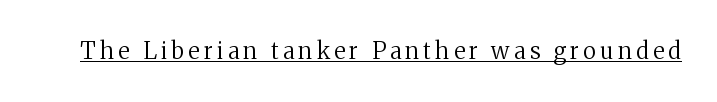
Upright lettering throughout. Honestly, the underline is the first thing you notice here. Vertical stems look standard width or narrower in stroke.
